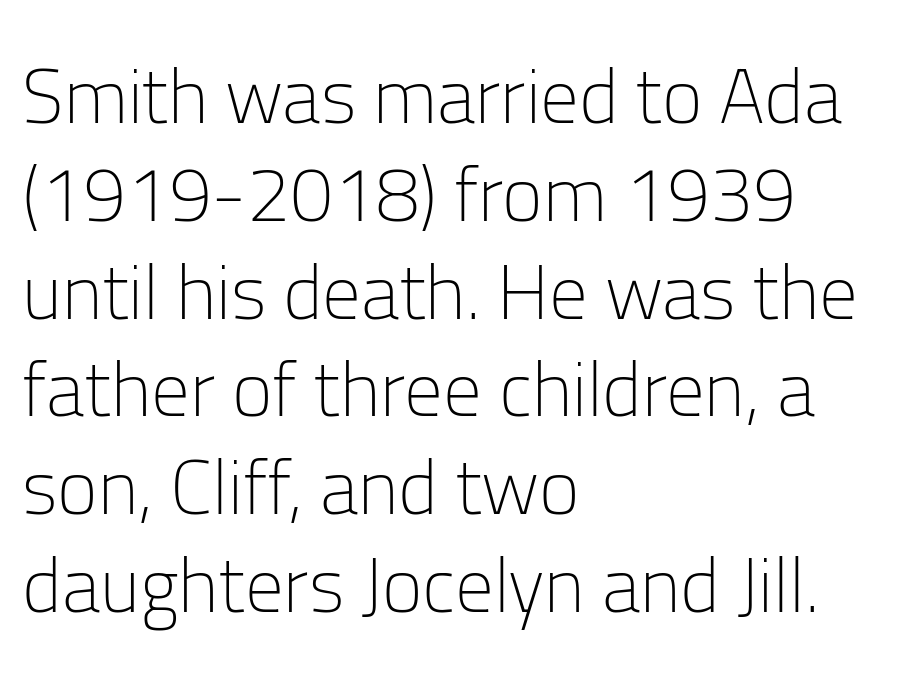
{"serif": "no", "italic": "no", "bold": "no", "weight": "light", "width": "normal", "stroke_contrast": "low", "x_height": "medium", "monospaced": "no", "underline": "no", "align": "left", "line_spacing": "normal", "line_spacing_ratio": 1.27, "letter_spacing": "normal", "letter_spacing_em": 0.0, "glyph_px": 77}
